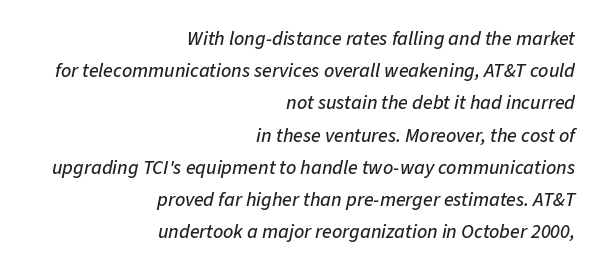
The image shows 20 px text type, italic (leaning right); set right-aligned, normal line spacing (1.61x), normal letter spacing, not underlined.
